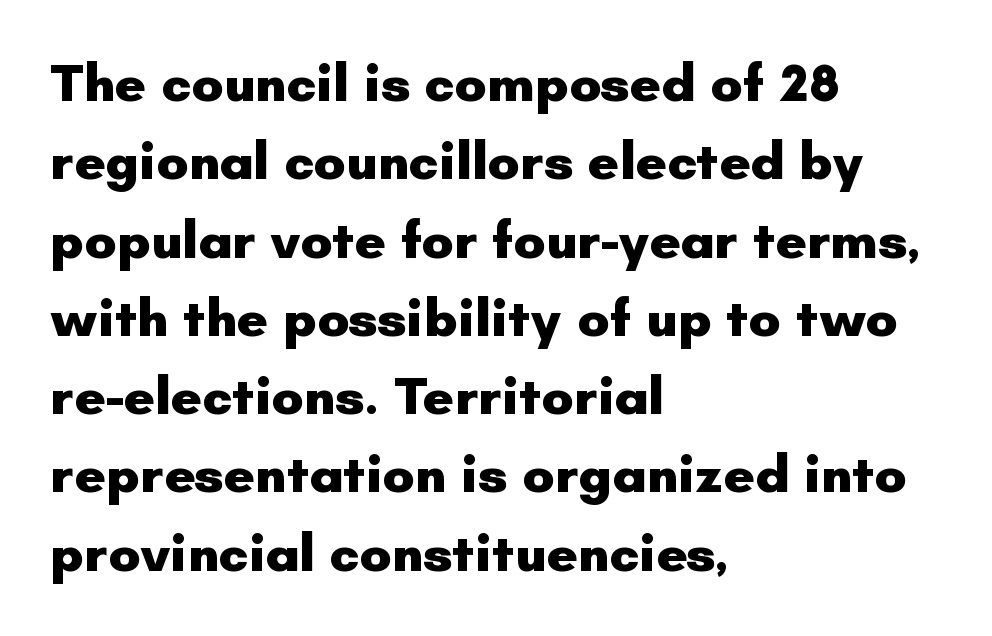
The image shows 54 px heavy sans-serif type, upright; set left-aligned, normal line spacing (1.45x), normal letter spacing, not underlined; low stroke contrast and a small x-height.
